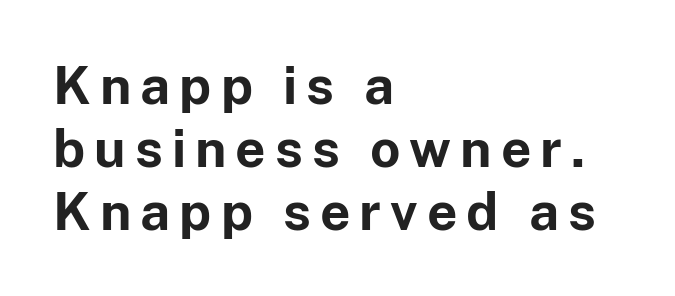
Q: Is the text bold? A: Yes.
Q: Is the text italic (slanted)? A: No, it is upright.
Q: Is the typeface a serif or a sans-serif typeface? A: Sans-serif.
Q: Is the text underlined? A: No.
Q: How is the paragraph aligned? A: Left-aligned.
Q: Width (condensed, normal, or wide)? A: Normal.
Q: Stroke contrast? A: Low.
Q: x-height? A: Medium.
Q: Monospaced? A: No.
